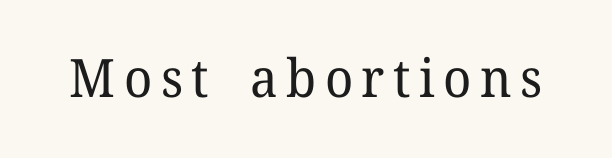
The passage shown is typeset with a serif family. Letters have the restrained weight of plain body copy at most. A bare baseline throughout the passage. These lines are rendered in a variable-pitch font. Unlike italic type, these characters show no tilt at all.
